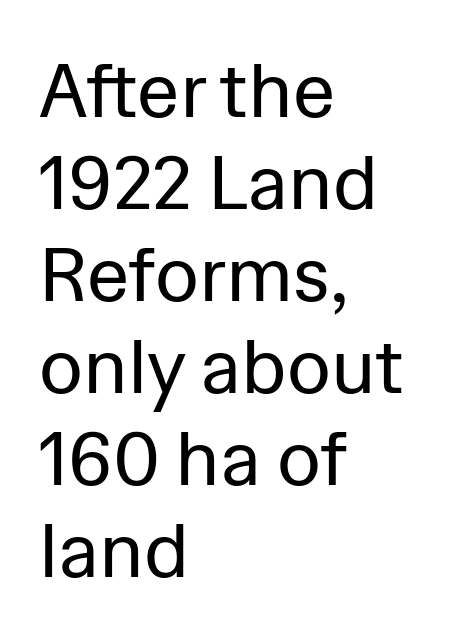
{"serif": "no", "italic": "no", "bold": "no", "weight": "regular", "width": "normal", "stroke_contrast": "low", "x_height": "medium", "monospaced": "no", "underline": "no", "align": "left", "line_spacing_ratio": 1.21, "letter_spacing": "normal", "letter_spacing_em": 0.0, "glyph_px": 76}
